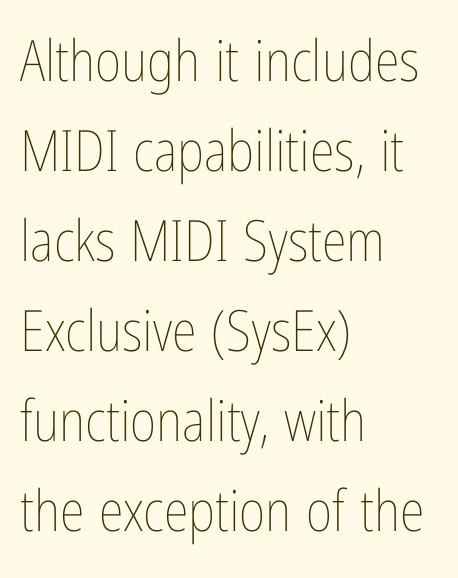
The image shows 57 px thin, condensed type, upright; set left-aligned, normal line spacing (1.58x), normal letter spacing, not underlined; low stroke contrast and a medium x-height.
